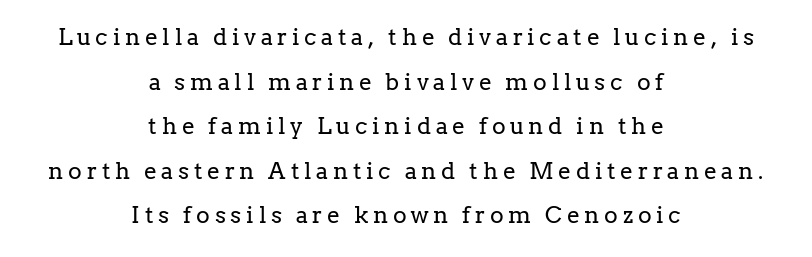
The image shows 23 px text type, upright; set centered, loose line spacing (1.94x), unusually wide letter spacing (+0.21 em), not underlined.
